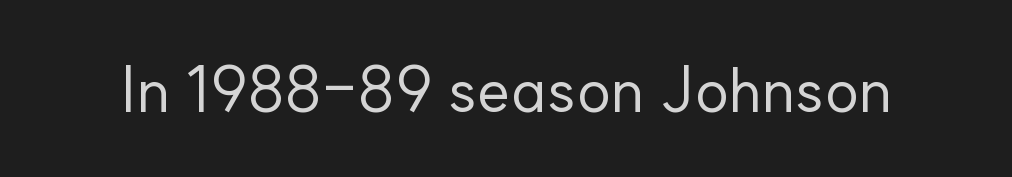
Q: Is the text bold? A: No.
Q: Is the text italic (slanted)? A: No, it is upright.
Q: Is the typeface a serif or a sans-serif typeface? A: Sans-serif.
Q: Is the text underlined? A: No.
Q: Is the spacing between letters normal or unusually wide? A: Normal.
Q: Width (condensed, normal, or wide)? A: Normal.
Q: Stroke contrast? A: Low.
Q: x-height? A: Small.
Q: Monospaced? A: No.
